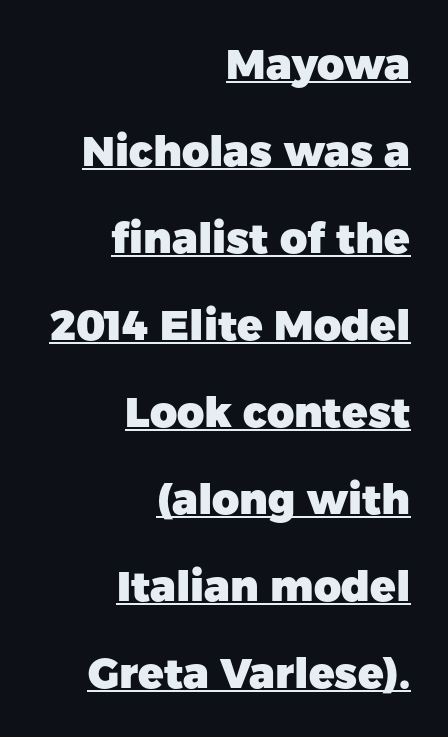
Q: Is the text bold? A: Yes.
Q: Is the text italic (slanted)? A: No, it is upright.
Q: Is the typeface a serif or a sans-serif typeface? A: Sans-serif.
Q: Is the text underlined? A: Yes.
Q: How is the paragraph aligned? A: Right-aligned.
Q: Is the spacing between letters normal or unusually wide? A: Normal.
Q: Is the spacing between lines tight, normal or loose? A: Loose.
Q: Width (condensed, normal, or wide)? A: Normal.
Q: Stroke contrast? A: Low.
Q: x-height? A: Medium.
Q: Monospaced? A: No.
